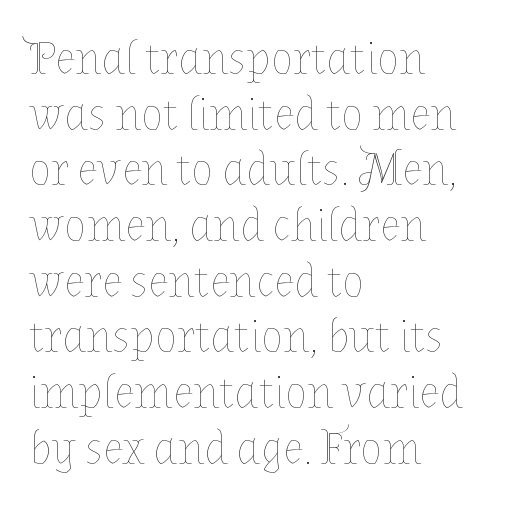
The image shows 46 px thin type, upright; set left-aligned, line spacing 1.21x, normal letter spacing, not underlined; low stroke contrast and a medium x-height.
